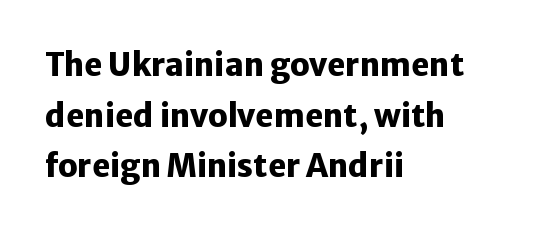
The image shows 31 px heavy sans-serif type, upright; set left-aligned, normal line spacing (1.63x), normal letter spacing, not underlined; low stroke contrast and a medium x-height.
